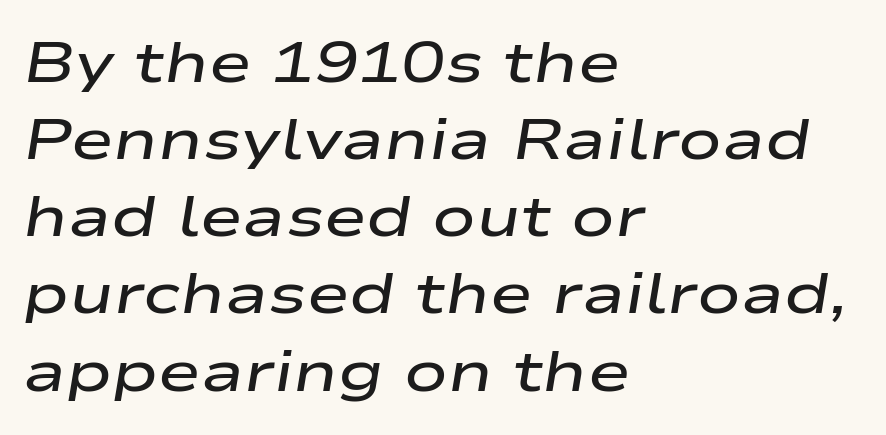
Is the letter spacing exaggerated? No — it looks like the ordinary default. A typesetter would call this proportional, since set widths differ per character. Visually the block forms a straight wall on the left and a jagged coastline on the right. Leading matches the norm, producing a regular column. An italicized treatment has been applied to the whole sample.
